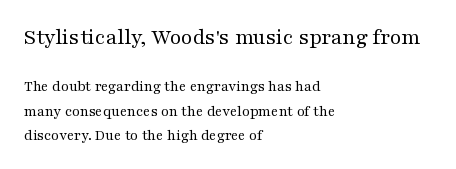
Quick note: not italic, upright. Has an underline been added? It has not. Each new line begins a customary step beneath the previous one. The type is set solid horizontally, with unmodified tracking. Compared with a typical body face, this is equally light or lighter still.
